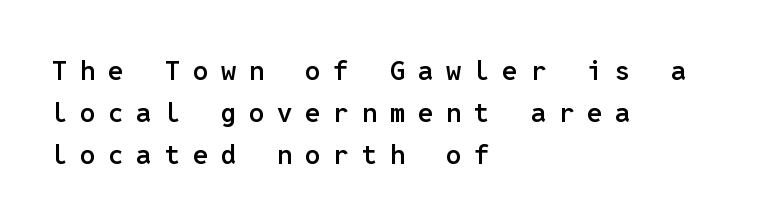
Q: Is the text bold? A: Semi-bold.
Q: Is the text italic (slanted)? A: No, it is upright.
Q: Is the text underlined? A: No.
Q: How is the paragraph aligned? A: Left-aligned.
Q: Is the spacing between letters normal or unusually wide? A: Unusually wide.
Q: Is the spacing between lines tight, normal or loose? A: Normal.
